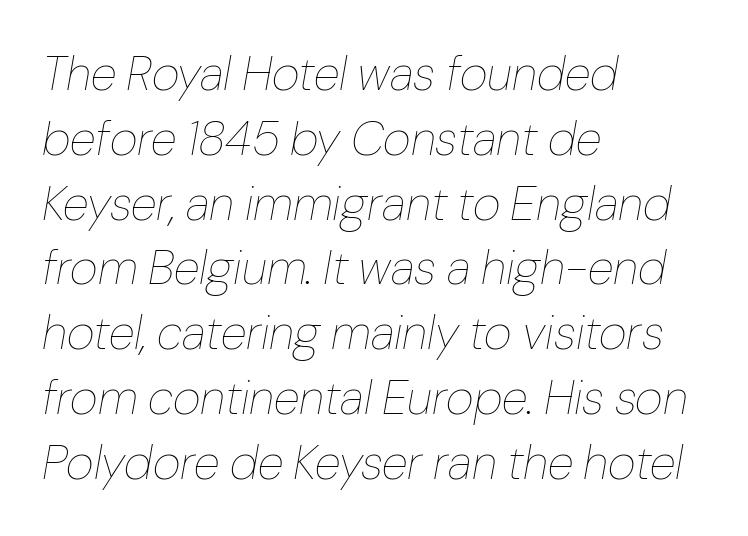
The image shows 48 px thin type, italic (leaning right); set left-aligned, normal line spacing (1.35x), normal letter spacing, not underlined; low stroke contrast and a medium x-height.
